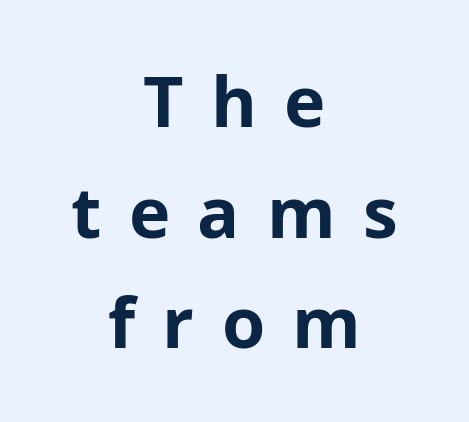
Q: Is the text bold? A: Yes.
Q: Is the text italic (slanted)? A: No, it is upright.
Q: Is the typeface a serif or a sans-serif typeface? A: Sans-serif.
Q: Is the text underlined? A: No.
Q: How is the paragraph aligned? A: Centered.
Q: Is the spacing between letters normal or unusually wide? A: Unusually wide.
Q: Is the spacing between lines tight, normal or loose? A: Normal.
Q: Width (condensed, normal, or wide)? A: Normal.
Q: Stroke contrast? A: Low.
Q: x-height? A: Medium.
Q: Monospaced? A: No.
